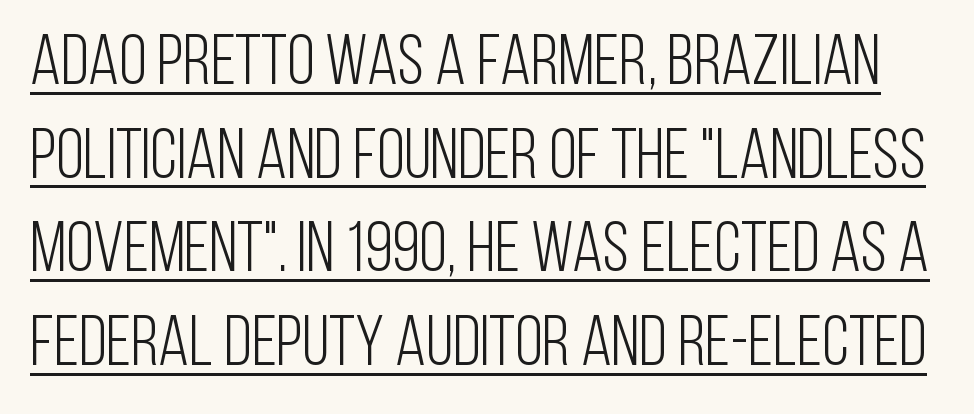
This is underlined copy, the kind a proofreader might mark for attention. The passage shown is not bold in any degree. A sans-serif font was chosen for this passage. The lines sit at an ordinary, default distance from one another. Here the designer chose a conventional face with non-uniform glyph widths. It's the straight-up-and-down kind of type.
